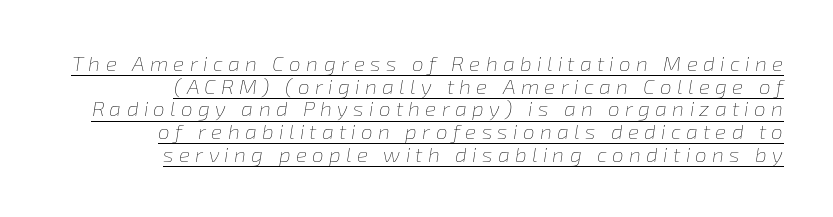
{"italic": "yes", "lean": "right", "slant_degrees": 8, "bold": "no", "underline": "yes", "align": "right", "line_spacing": "tight", "line_spacing_ratio": 1.08, "letter_spacing": "wide", "letter_spacing_em": 0.25, "glyph_px": 21}
